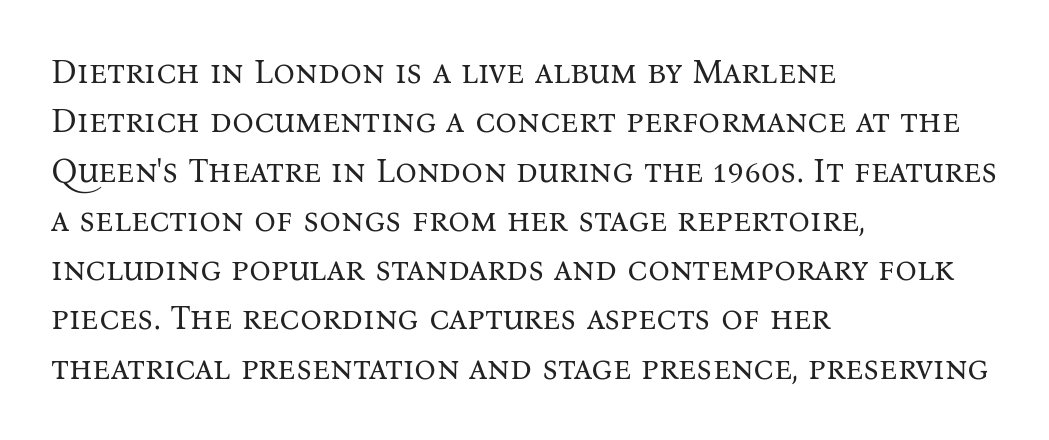
The image shows 34 px regular-weight serif type, upright; set left-aligned, normal line spacing (1.45x), normal letter spacing, not underlined; medium stroke contrast and a medium x-height.
